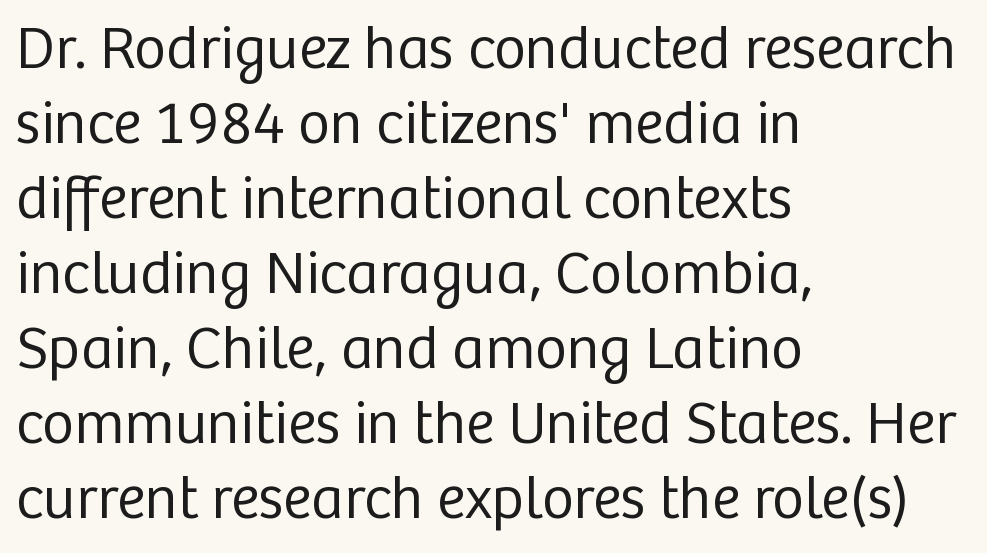
The image shows 61 px regular-weight sans-serif type, upright; set left-aligned, line spacing 1.23x, normal letter spacing, not underlined; low stroke contrast and a medium x-height.
